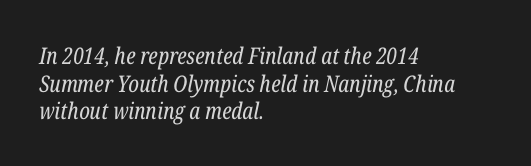
{"italic": "yes", "lean": "right", "slant_degrees": 12, "bold": "no", "underline": "no", "align": "left", "line_spacing_ratio": 1.2, "letter_spacing": "normal", "letter_spacing_em": 0.0, "glyph_px": 23}
